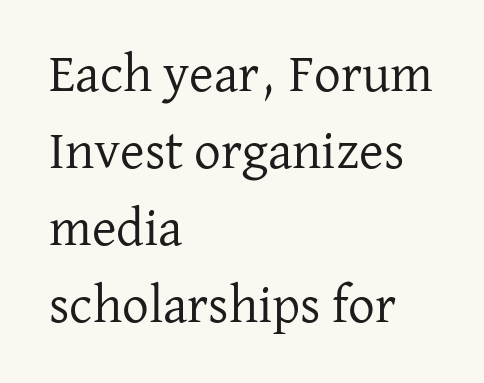
{"serif": "yes", "italic": "no", "bold": "no", "weight": "regular", "width": "normal", "stroke_contrast": "low", "x_height": "medium", "monospaced": "no", "underline": "no", "align": "left", "line_spacing": "normal", "line_spacing_ratio": 1.45, "letter_spacing": "normal", "letter_spacing_em": 0.0, "glyph_px": 53}
